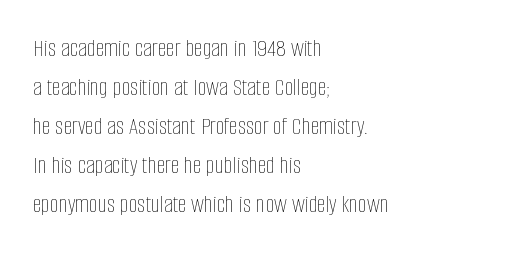
{"italic": "no", "bold": "no", "underline": "no", "align": "left", "line_spacing": "normal", "line_spacing_ratio": 1.56, "letter_spacing": "normal", "letter_spacing_em": 0.0, "glyph_px": 25}
